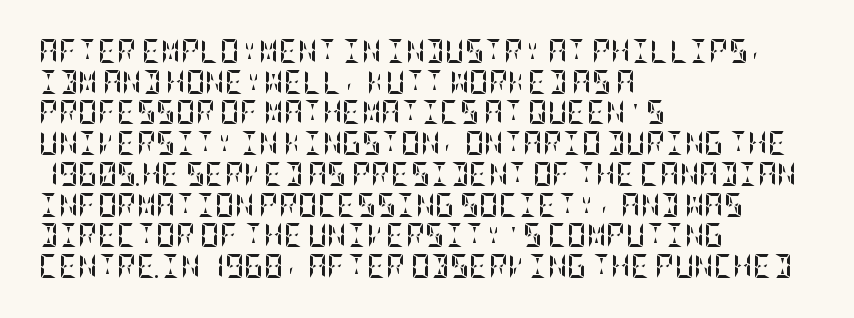
The image shows 24 px bold type, upright; set left-aligned, normal line spacing (1.28x), normal letter spacing, not underlined.
